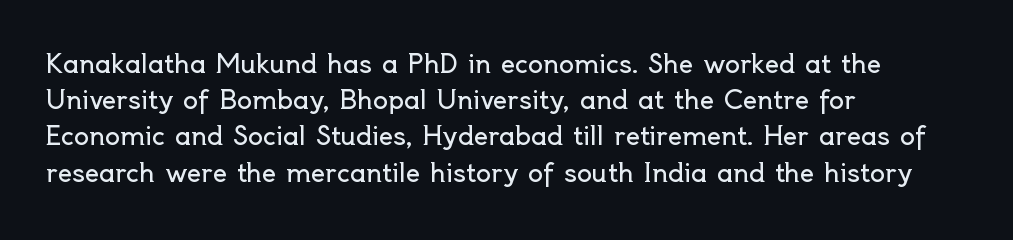
Q: Is the text bold? A: No.
Q: Is the text italic (slanted)? A: No, it is upright.
Q: Is the text underlined? A: No.
Q: How is the paragraph aligned? A: Left-aligned.
Q: Is the spacing between letters normal or unusually wide? A: Normal.
Q: Is the spacing between lines tight, normal or loose? A: Normal.
